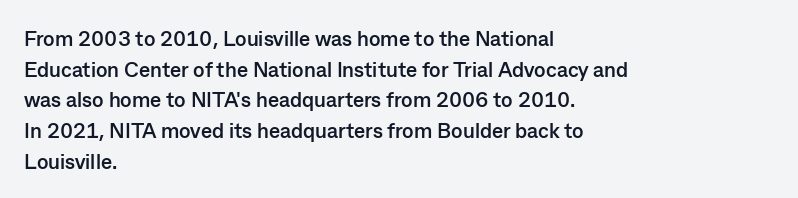
The image shows 21 px bold type, upright; set left-aligned, normal line spacing (1.46x), normal letter spacing, not underlined.
